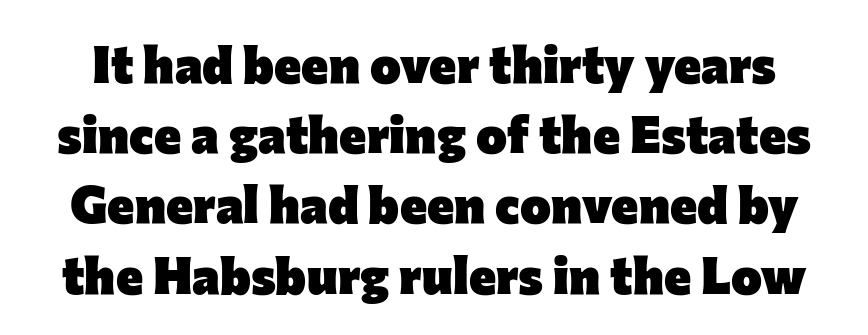
Q: Is the text bold? A: Yes.
Q: Is the text italic (slanted)? A: No, it is upright.
Q: Is the typeface a serif or a sans-serif typeface? A: Sans-serif.
Q: Is the text underlined? A: No.
Q: Is the spacing between letters normal or unusually wide? A: Normal.
Q: Is the spacing between lines tight, normal or loose? A: Normal.
Q: Width (condensed, normal, or wide)? A: Normal.
Q: Stroke contrast? A: Low.
Q: x-height? A: Medium.
Q: Monospaced? A: No.
